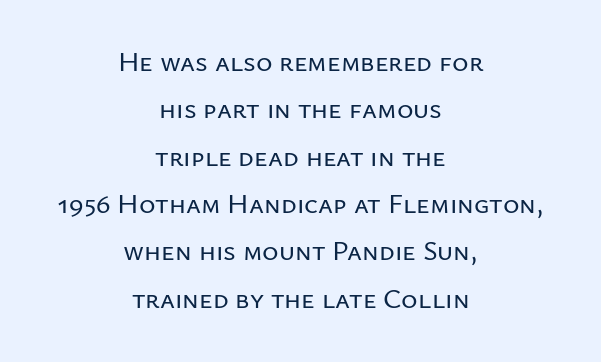
The image shows 28 px sans-serif type, upright; set centered, normal line spacing (1.69x), normal letter spacing, not underlined; low stroke contrast and a medium x-height.
